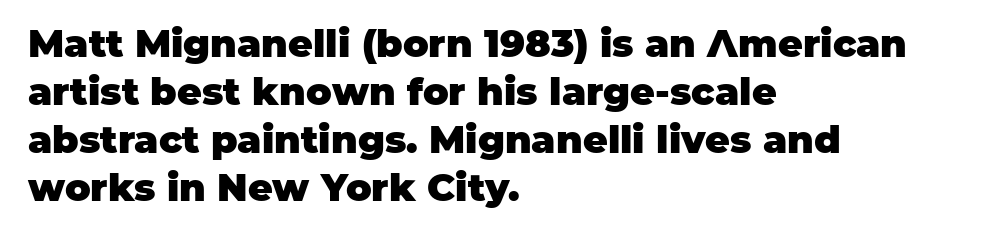
Q: Is the text bold? A: Yes.
Q: Is the text italic (slanted)? A: No, it is upright.
Q: Is the typeface a serif or a sans-serif typeface? A: Sans-serif.
Q: Is the text underlined? A: No.
Q: How is the paragraph aligned? A: Left-aligned.
Q: Is the spacing between letters normal or unusually wide? A: Normal.
Q: Is the spacing between lines tight, normal or loose? A: Normal.
Q: Width (condensed, normal, or wide)? A: Normal.
Q: Stroke contrast? A: Low.
Q: x-height? A: Large.
Q: Monospaced? A: No.
